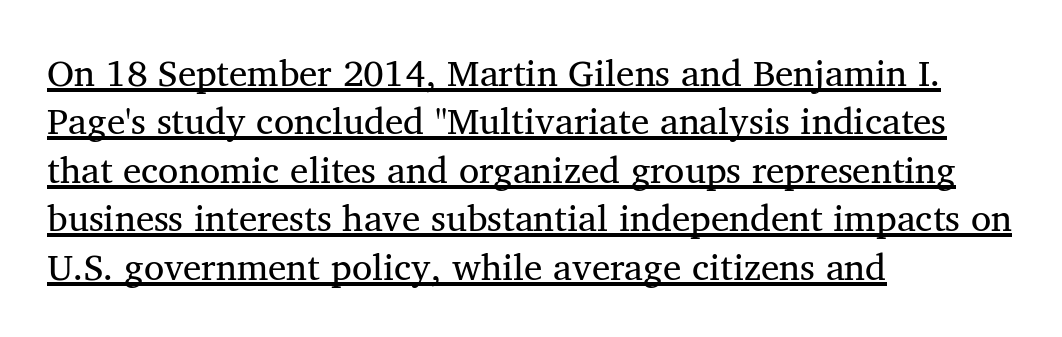
Nothing unusual about the tracking: characters are spaced as the font intends. In terms of leading, this rendering sits right in the middle. Visually the block forms a straight wall on the left and a jagged coastline on the right. The passage shown is typeset with a serif family. Looks like someone drew a line under every word here.
